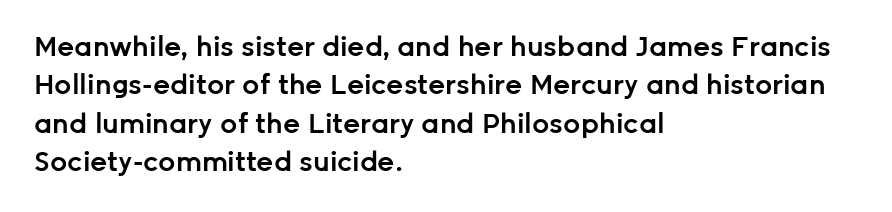
Q: Is the text bold? A: Semi-bold.
Q: Is the text italic (slanted)? A: No, it is upright.
Q: Is the text underlined? A: No.
Q: How is the paragraph aligned? A: Left-aligned.
Q: Is the spacing between letters normal or unusually wide? A: Normal.
Q: Is the spacing between lines tight, normal or loose? A: Normal.
